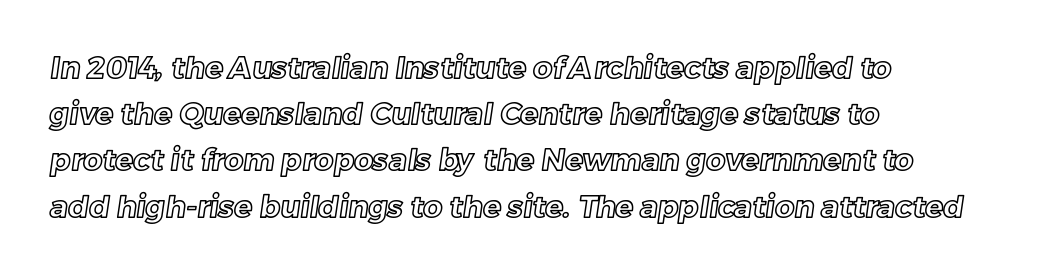
Q: Is the text underlined? A: No.
Q: How is the paragraph aligned? A: Left-aligned.
Q: Is the spacing between letters normal or unusually wide? A: Normal.
Q: Is the spacing between lines tight, normal or loose? A: Normal.
Q: Width (condensed, normal, or wide)? A: Normal.
Q: x-height? A: Medium.
Q: Monospaced? A: No.
